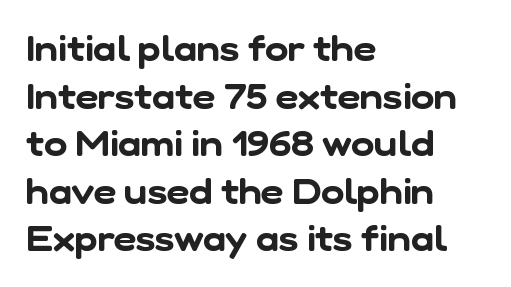
Q: Is the typeface a serif or a sans-serif typeface? A: Sans-serif.
Q: Is the text underlined? A: No.
Q: How is the paragraph aligned? A: Left-aligned.
Q: Is the spacing between letters normal or unusually wide? A: Normal.
Q: Is the spacing between lines tight, normal or loose? A: Normal.
Q: Width (condensed, normal, or wide)? A: Normal.
Q: Stroke contrast? A: Low.
Q: x-height? A: Medium.
Q: Monospaced? A: No.
